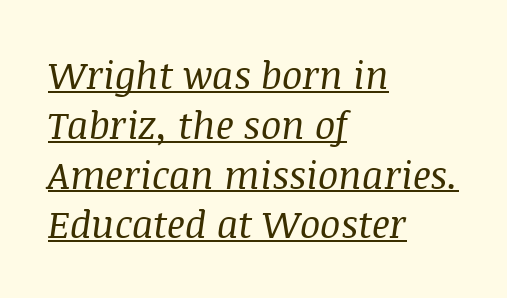
Q: Is the text bold? A: No.
Q: Is the text italic (slanted)? A: Yes, it leans right by about 8 degrees.
Q: Is the typeface a serif or a sans-serif typeface? A: Serif.
Q: Is the text underlined? A: Yes.
Q: How is the paragraph aligned? A: Left-aligned.
Q: Is the spacing between letters normal or unusually wide? A: Normal.
Q: Is the spacing between lines tight, normal or loose? A: Normal.
Q: Width (condensed, normal, or wide)? A: Normal.
Q: Stroke contrast? A: Medium.
Q: x-height? A: Large.
Q: Monospaced? A: No.
